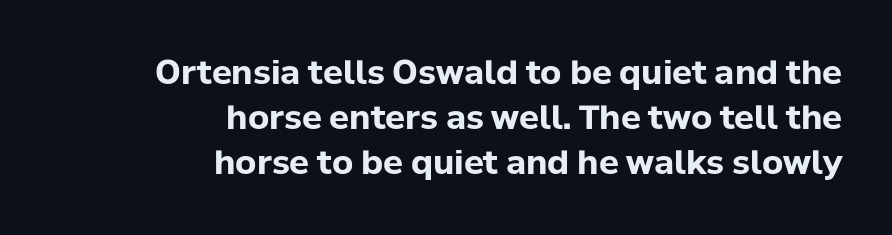
Q: Is the text bold? A: Yes.
Q: Is the text italic (slanted)? A: No, it is upright.
Q: Is the typeface a serif or a sans-serif typeface? A: Sans-serif.
Q: Is the text underlined? A: No.
Q: How is the paragraph aligned? A: Right-aligned.
Q: Is the spacing between letters normal or unusually wide? A: Normal.
Q: Is the spacing between lines tight, normal or loose? A: Normal.
Q: Width (condensed, normal, or wide)? A: Normal.
Q: Stroke contrast? A: Low.
Q: x-height? A: Medium.
Q: Monospaced? A: No.
